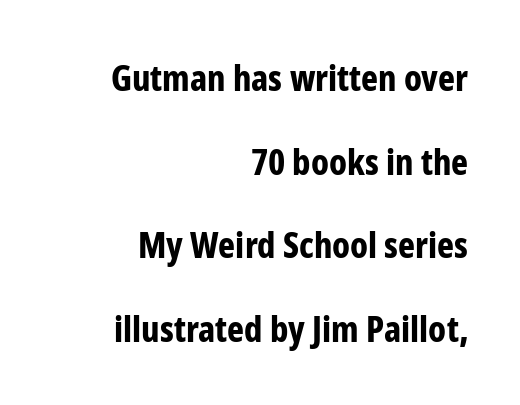
Words float on clear page, feet unadorned. These lines are rendered in a variable-pitch font. The letters sit at their default tracking, neither squeezed nor spread. Look at the stroke-to-counter ratio: heavy, a bold.
